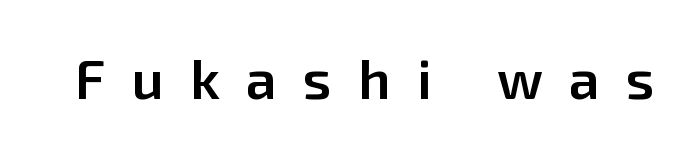
Do the letters lean? They stand straight. The typeface chosen for these lines omits serifs. Varying glyph widths throughout — classic text-font behaviour. The line texture is sparse and dotted thanks to wide tracking. Strokes here are thickened, but only to semibold level. Letters rest on an invisible, unmarked baseline.
